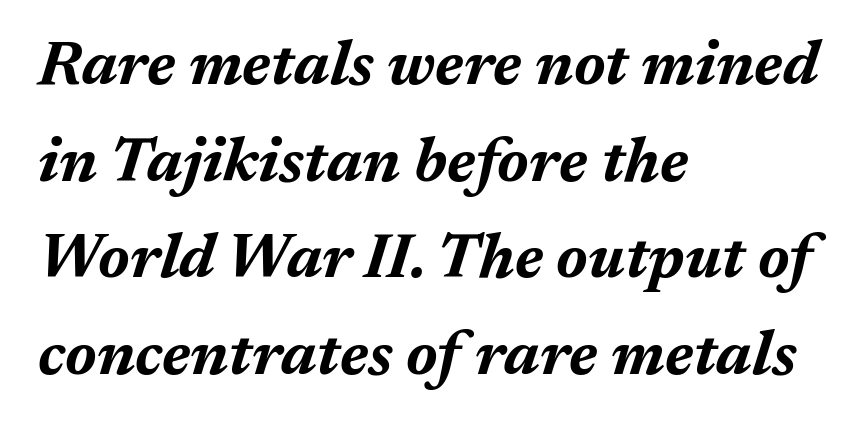
These lines stack with their left ends in a neat column. On the weight axis this lands at bold, roughly 700. This rendering features lettering with no underline. Here the designer chose a conventional face with non-uniform glyph widths.
